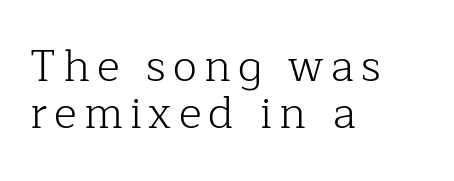
The image shows 44 px light serif type, upright; set left-aligned, tight line spacing (1.07x), not underlined; low stroke contrast and a medium x-height.
